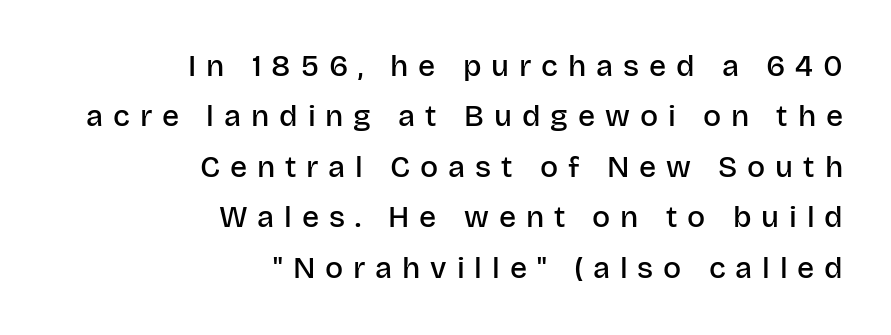
The image shows 30 px semibold sans-serif type, upright; set right-aligned, normal line spacing (1.68x), unusually wide letter spacing (+0.33 em), not underlined; low stroke contrast and a large x-height.
